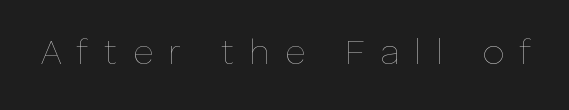
Q: Is the text bold? A: No.
Q: Is the text italic (slanted)? A: No, it is upright.
Q: Is the text underlined? A: No.
Q: Is the spacing between letters normal or unusually wide? A: Unusually wide.
Q: Width (condensed, normal, or wide)? A: Normal.
Q: Stroke contrast? A: Low.
Q: x-height? A: Medium.
Q: Monospaced? A: No.
